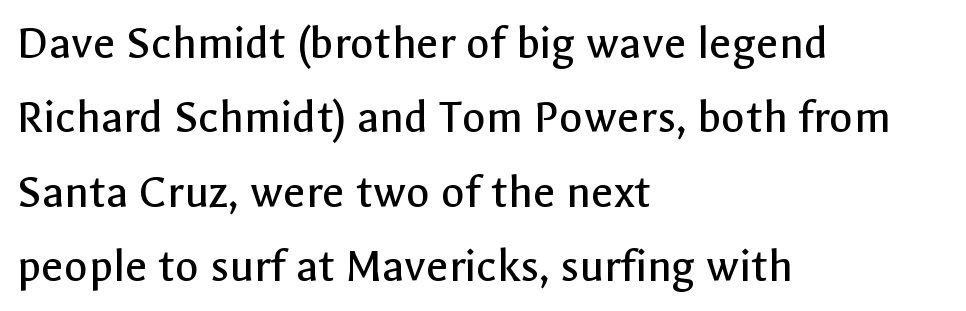
{"serif": "no", "italic": "no", "bold": "no", "weight": "regular", "width": "normal", "x_height": "medium", "monospaced": "no", "underline": "no", "align": "left", "line_spacing": "normal", "line_spacing_ratio": 1.52, "letter_spacing": "normal", "letter_spacing_em": 0.0, "glyph_px": 49}
